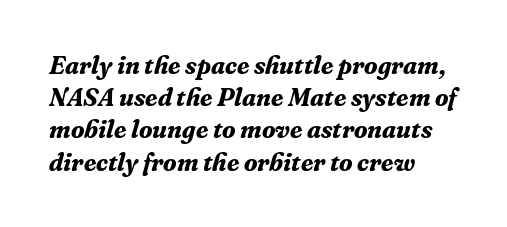
The face used here has a pronounced slope to its letters. Does extra space separate the letters? No, they use regular spacing. Strokes here are thick enough to call this a true bold. The strip under each line holds only bare page.
